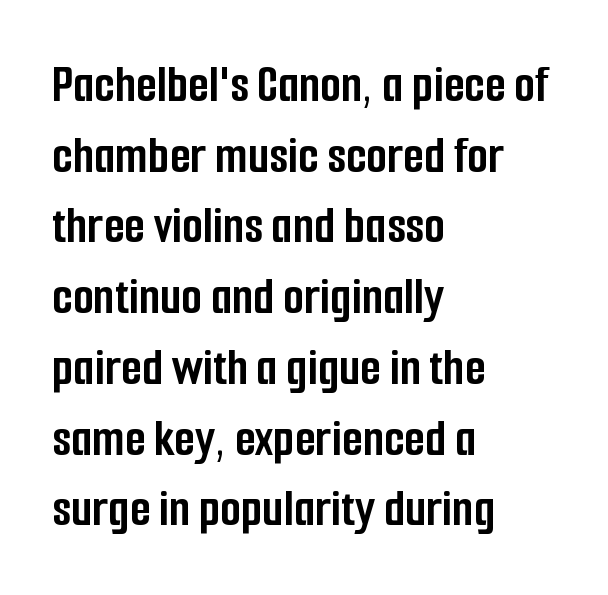
The image shows 54 px semibold, condensed sans-serif type, upright; set left-aligned, normal line spacing (1.31x), normal letter spacing, not underlined; low stroke contrast and a medium x-height.
